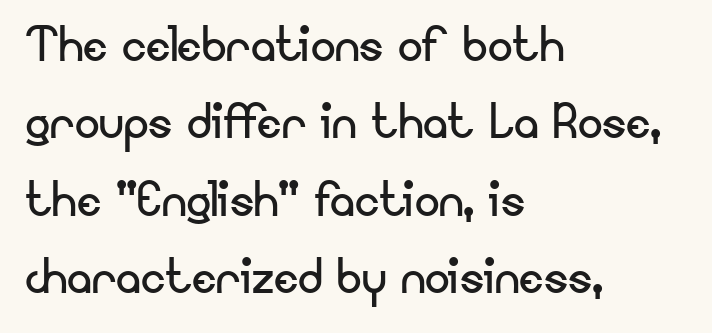
{"serif": "no", "italic": "no", "bold": "no", "weight": "regular", "width": "normal", "stroke_contrast": "low", "x_height": "small", "monospaced": "no", "underline": "no", "align": "left", "line_spacing": "normal", "line_spacing_ratio": 1.25, "letter_spacing": "normal", "letter_spacing_em": 0.0, "glyph_px": 62}
